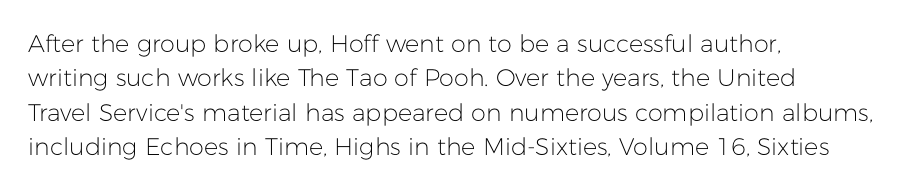
{"italic": "no", "bold": "no", "underline": "no", "align": "left", "line_spacing": "normal", "line_spacing_ratio": 1.43, "letter_spacing": "normal", "letter_spacing_em": 0.0, "glyph_px": 24}
